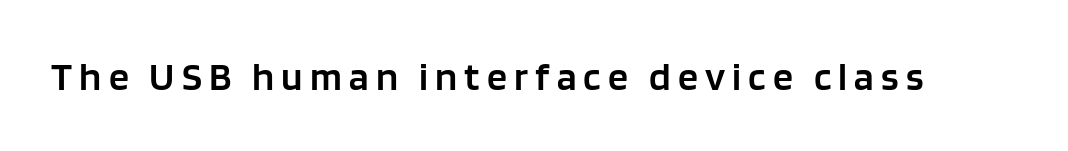
Q: Is the text bold? A: Semi-bold.
Q: Is the text italic (slanted)? A: No, it is upright.
Q: Is the typeface a serif or a sans-serif typeface? A: Sans-serif.
Q: Is the text underlined? A: No.
Q: Width (condensed, normal, or wide)? A: Normal.
Q: Stroke contrast? A: Low.
Q: x-height? A: Large.
Q: Monospaced? A: No.
